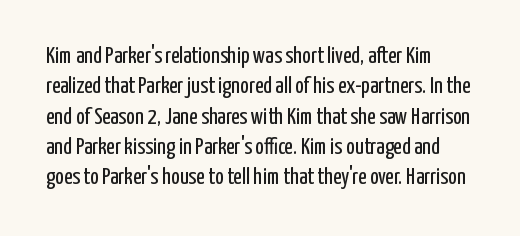
The image shows 23 px text type, upright; set normal line spacing (1.32x), normal letter spacing, not underlined.
